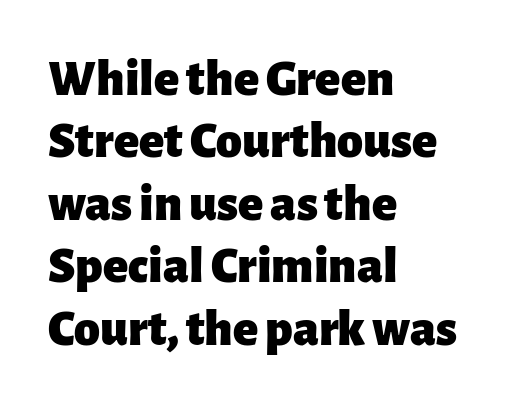
Serif or sans? Sans — the stroke terminals are bare. Letter spacing: default. Reading down the block, your eye returns to a fixed left position each line. Check under the words: just untouched page.
